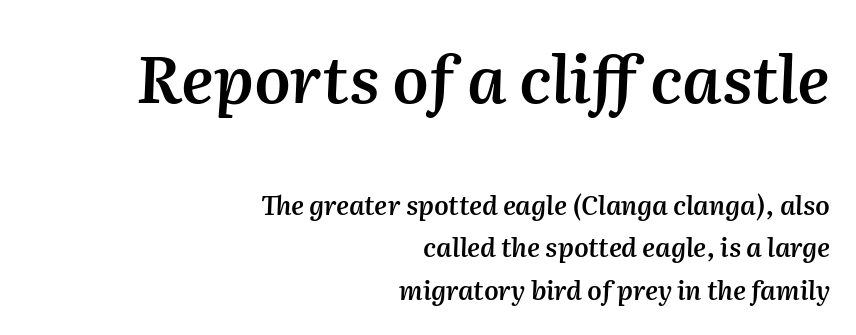
{"italic": "yes", "lean": "right", "slant_degrees": 2, "bold": "semi", "weight": "semibold", "width": "normal", "stroke_contrast": "medium", "x_height": "medium", "monospaced": "no", "underline": "no", "align": "right", "line_spacing": "normal", "line_spacing_ratio": 1.63, "letter_spacing": "normal", "letter_spacing_em": 0.0, "larger_block": "first", "size_ratio": 2.5, "glyph_px": 65}
